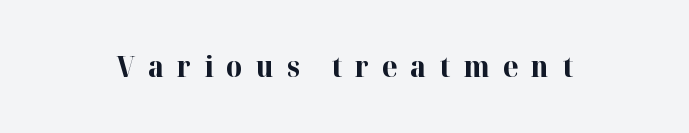
Q: Is the text bold? A: Yes.
Q: Is the text italic (slanted)? A: No, it is upright.
Q: Is the typeface a serif or a sans-serif typeface? A: Serif.
Q: Is the text underlined? A: No.
Q: Is the spacing between letters normal or unusually wide? A: Unusually wide.
Q: Width (condensed, normal, or wide)? A: Normal.
Q: Stroke contrast? A: High.
Q: x-height? A: Medium.
Q: Monospaced? A: No.
